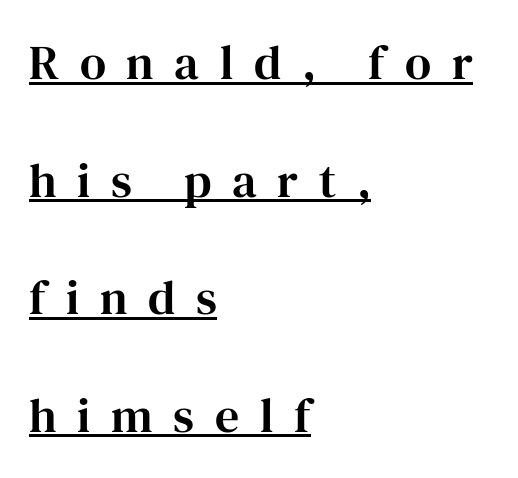
The image shows 48 px serif type, upright; set left-aligned, loose line spacing (2.45x), unusually wide letter spacing (+0.43 em), underlined; high stroke contrast and a medium x-height.
